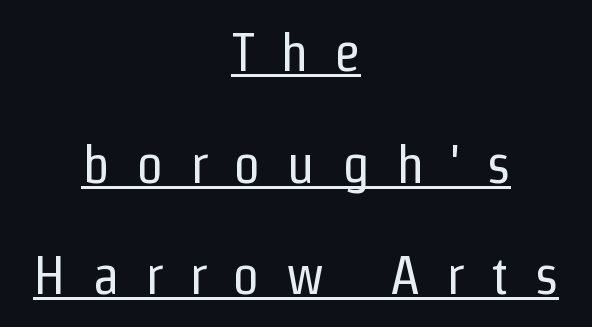
Q: Is the text bold? A: No.
Q: Is the text italic (slanted)? A: No, it is upright.
Q: Is the typeface a serif or a sans-serif typeface? A: Sans-serif.
Q: Is the text underlined? A: Yes.
Q: How is the paragraph aligned? A: Centered.
Q: Is the spacing between letters normal or unusually wide? A: Unusually wide.
Q: Is the spacing between lines tight, normal or loose? A: Loose.
Q: Width (condensed, normal, or wide)? A: Condensed.
Q: Stroke contrast? A: Low.
Q: x-height? A: Medium.
Q: Monospaced? A: No.
